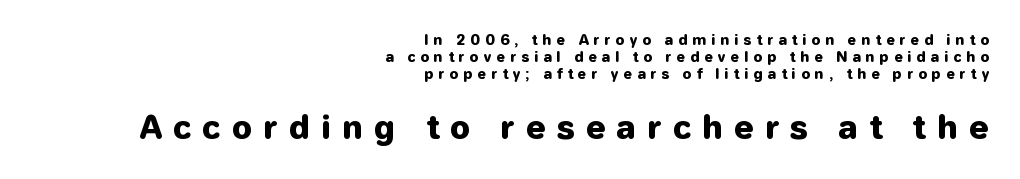
{"serif": "no", "italic": "no", "bold": "yes", "weight": "heavy", "width": "normal", "stroke_contrast": "low", "x_height": "medium", "monospaced": "no", "underline": "no", "align": "right", "line_spacing_ratio": 1.21, "letter_spacing": "wide", "letter_spacing_em": 0.34, "larger_block": "second", "size_ratio": 2.29, "glyph_px": 32}
